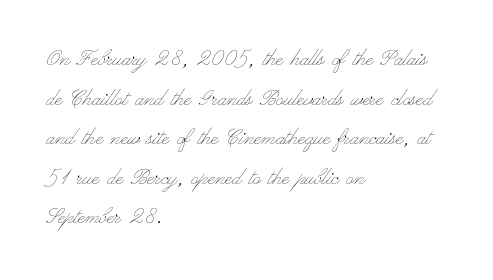
The block of text has a typical density, with ordinary space between rows. The line texture is even and compact thanks to regular tracking. Nothing heavy about these letters — not bold at all. Which margin do the lines hug? The left one — the right edge is uneven.
